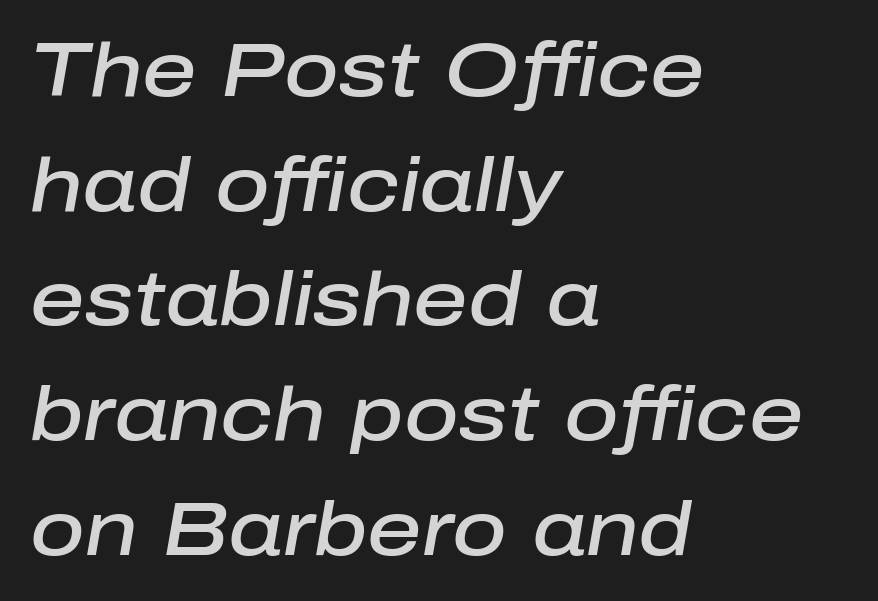
{"italic": "yes", "lean": "right", "slant_degrees": 10, "bold": "semi", "weight": "semibold", "width": "normal", "stroke_contrast": "low", "x_height": "medium", "monospaced": "no", "underline": "no", "align": "left", "line_spacing": "normal", "line_spacing_ratio": 1.53, "letter_spacing": "normal", "letter_spacing_em": 0.0, "glyph_px": 75}
